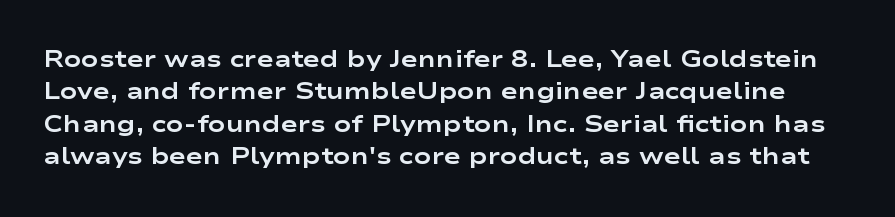
The image shows 23 px bold type, upright; set normal line spacing (1.41x), normal letter spacing, not underlined.
